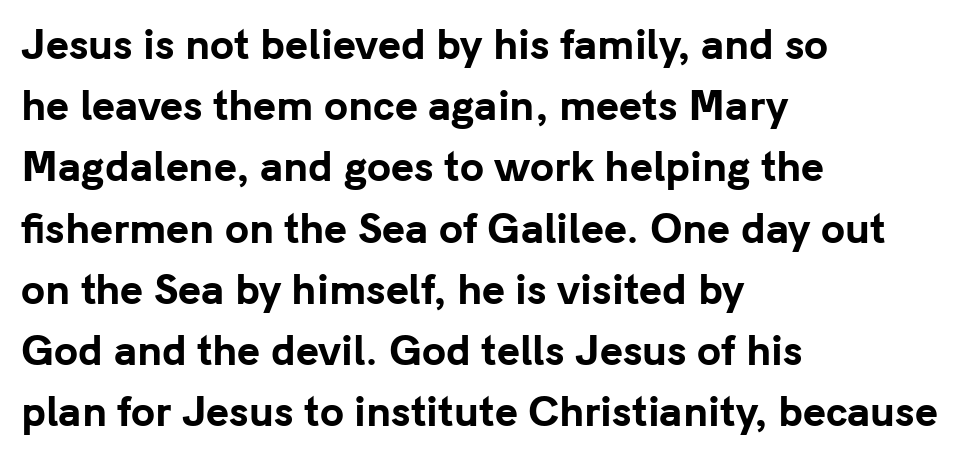
Does the copy run flush right? No — it runs flush left. The letters advance in unequal steps, a hallmark of proportional type. Words appear dense and cohesive because spacing is normal. The string is rendered with underlining switched off. The block of text has a typical density, with ordinary space between rows.
